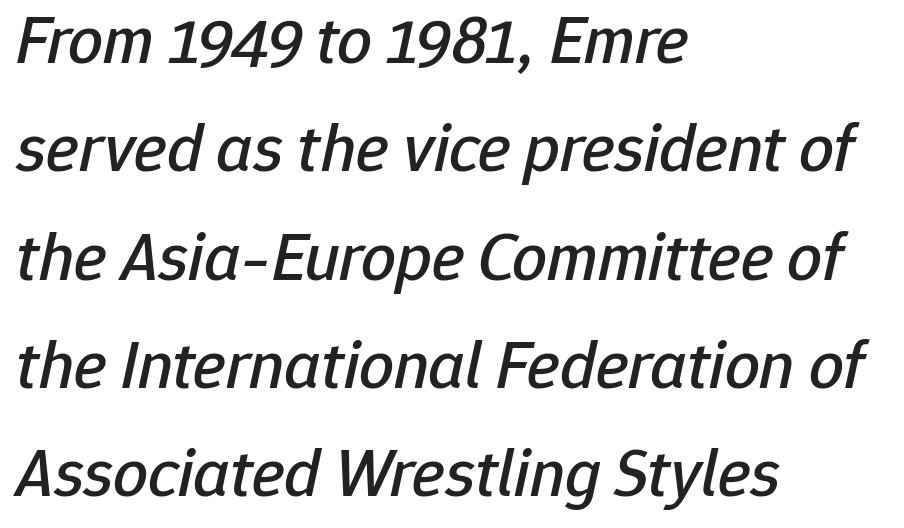
The area under the type is left untouched. The letterforms sit shoulder to shoulder at normal distance. This sample is left-justified, so line endings fall wherever the words run out. Regarding leading, the lines here are spaced in the standard way.
